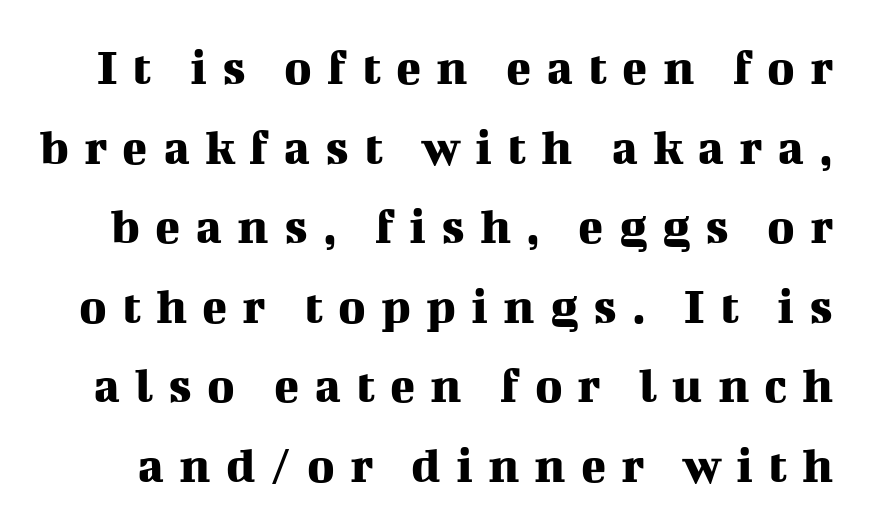
The image shows 52 px serif type, upright; set normal line spacing (1.53x), unusually wide letter spacing (+0.29 em), not underlined; medium stroke contrast and a medium x-height.
